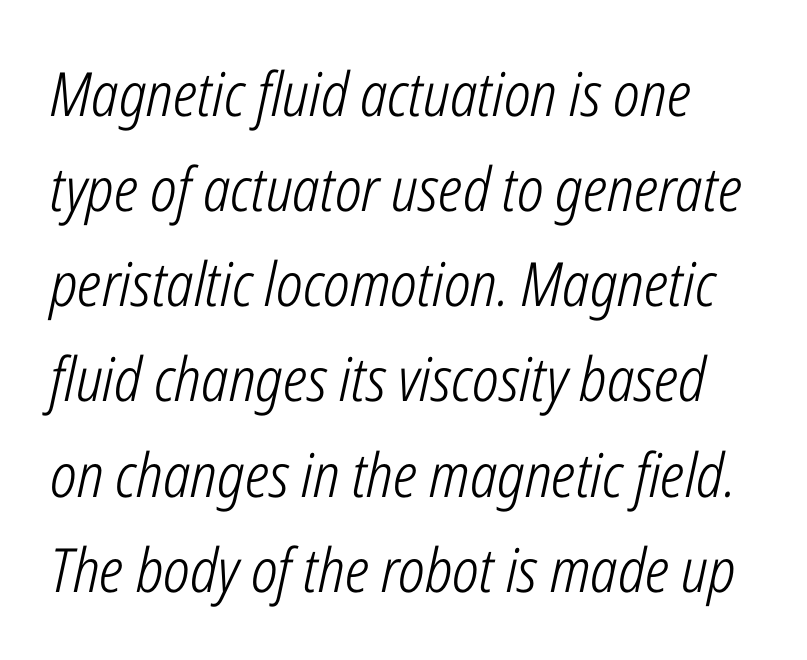
{"italic": "yes", "lean": "right", "slant_degrees": 12, "bold": "no", "weight": "light", "width": "condensed", "stroke_contrast": "low", "x_height": "medium", "monospaced": "no", "underline": "no", "line_spacing": "normal", "line_spacing_ratio": 1.56, "letter_spacing": "normal", "letter_spacing_em": 0.0, "glyph_px": 61}
